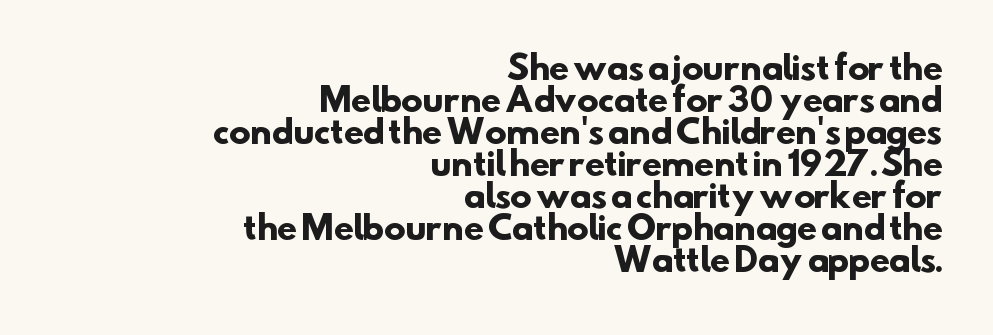
Underline: absent. Caption: bold face, heavy strokes. Horizontally, the lines are justified to the trailing edge only. The rendering shows plain stroke endings on the letterforms — a sans-serif design.
